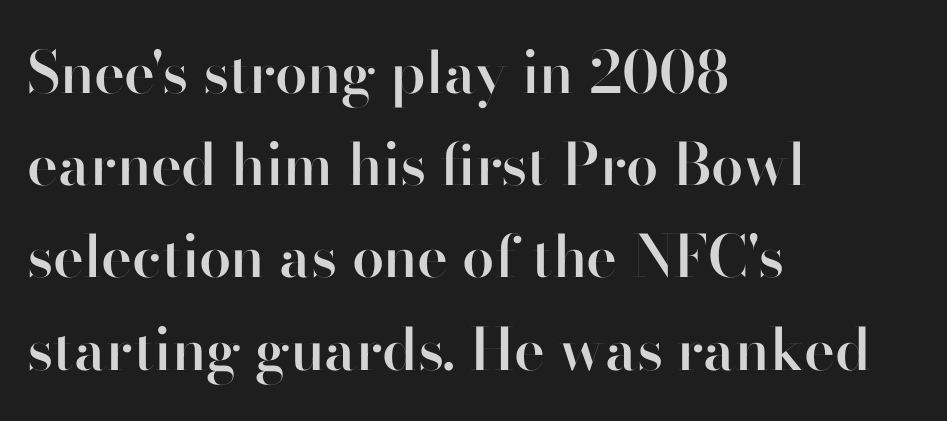
The image shows 58 px semibold sans-serif type, upright; set left-aligned, normal line spacing (1.59x), normal letter spacing, not underlined; high stroke contrast and a small x-height.
